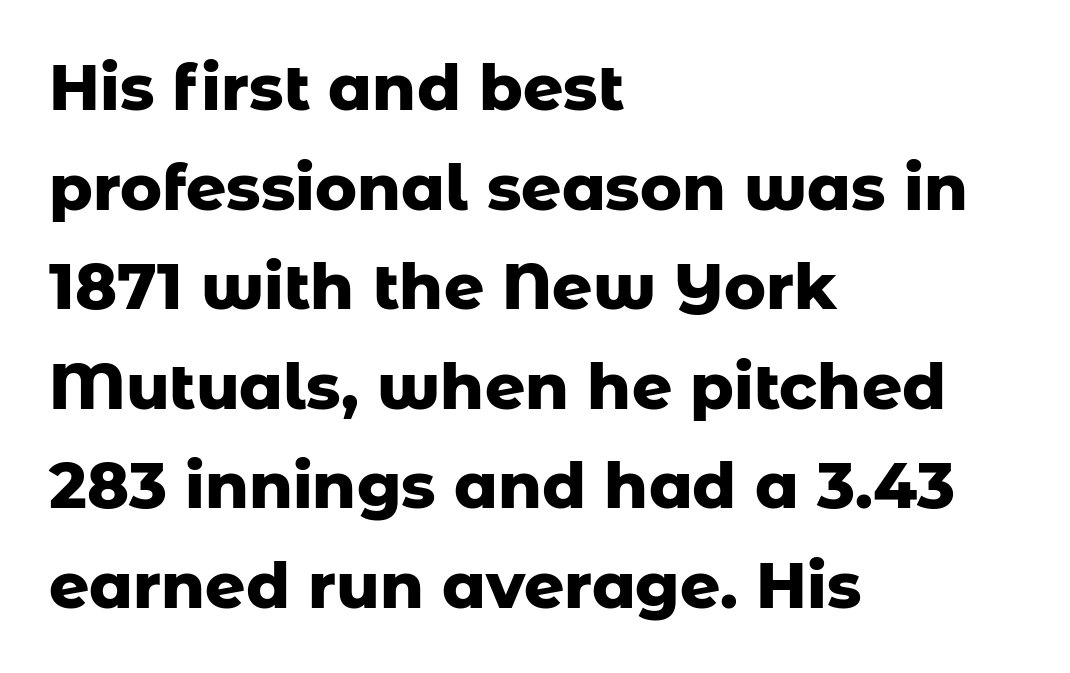
Q: Is the text bold? A: Yes.
Q: Is the text italic (slanted)? A: No, it is upright.
Q: Is the typeface a serif or a sans-serif typeface? A: Sans-serif.
Q: Is the text underlined? A: No.
Q: How is the paragraph aligned? A: Left-aligned.
Q: Is the spacing between letters normal or unusually wide? A: Normal.
Q: Is the spacing between lines tight, normal or loose? A: Normal.
Q: Width (condensed, normal, or wide)? A: Normal.
Q: Stroke contrast? A: Low.
Q: x-height? A: Medium.
Q: Monospaced? A: No.
